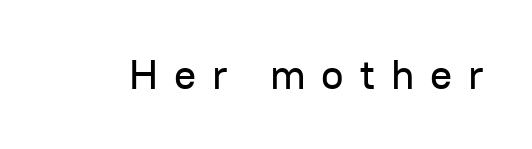
The image shows 41 px sans-serif type, upright; set unusually wide letter spacing (+0.39 em), not underlined; low stroke contrast and a medium x-height.
